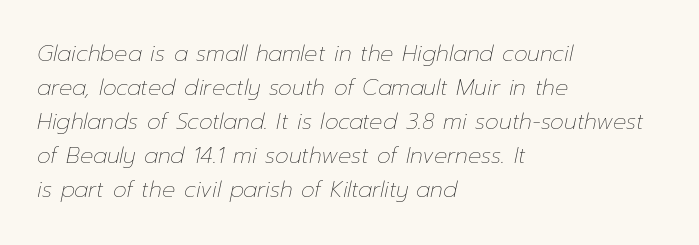
Nobody touched the tracking dial on this one. Normally led — the rows are evenly, conventionally spaced. Letters have the restrained weight of plain body copy at most. Does the copy run flush right? No — it runs flush left. Any mark beneath the type? The region is blank. Observe the lean: these are italic letterforms.
